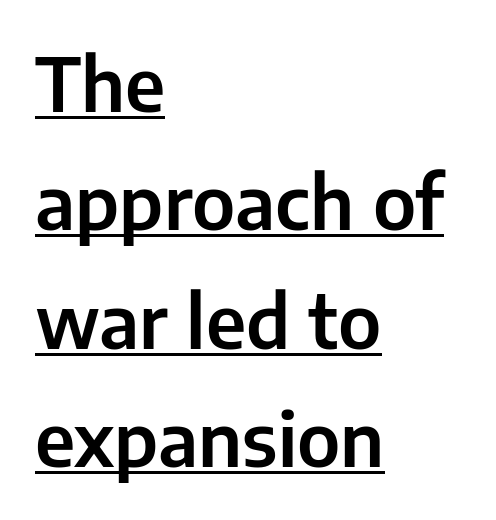
Q: Is the text italic (slanted)? A: No, it is upright.
Q: Is the typeface a serif or a sans-serif typeface? A: Sans-serif.
Q: Is the text underlined? A: Yes.
Q: How is the paragraph aligned? A: Left-aligned.
Q: Is the spacing between letters normal or unusually wide? A: Normal.
Q: Is the spacing between lines tight, normal or loose? A: Normal.
Q: Width (condensed, normal, or wide)? A: Normal.
Q: Stroke contrast? A: Low.
Q: x-height? A: Medium.
Q: Monospaced? A: No.
